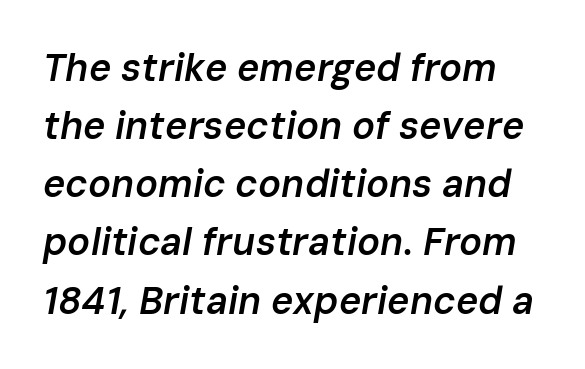
The image shows 38 px semibold type, italic (leaning right); set normal line spacing (1.53x), normal letter spacing, not underlined; low stroke contrast and a medium x-height.
